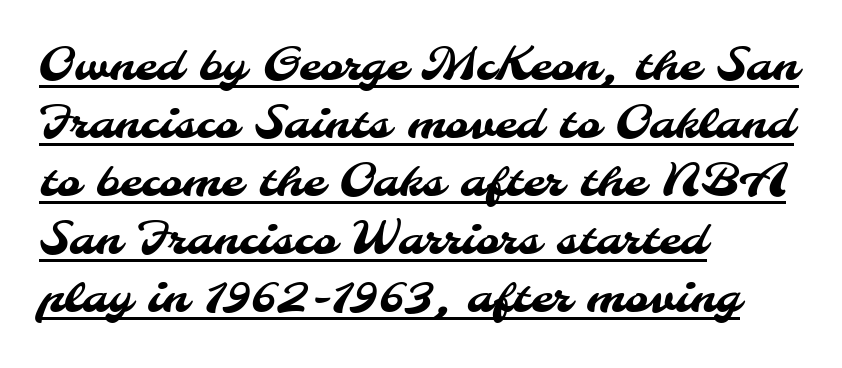
The image shows 45 px sans-serif type; set left-aligned, normal line spacing (1.29x), normal letter spacing, underlined; medium stroke contrast and a small x-height.
